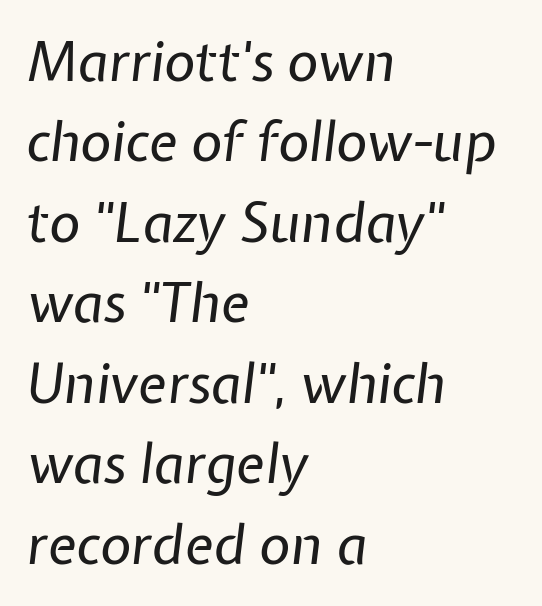
Is the block centered? No — it sits flush against the left margin. What stands out about the letter spacing? Nothing — it is the standard amount. An italicized treatment has been applied to the whole sample. A clean baseline with only descenders dipping below it. Baseline-to-baseline distance is the conventional proportion of letter height. Heft: none added — not bold.
